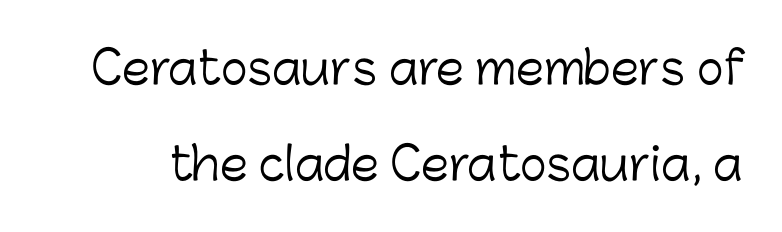
This sample uses a sans-serif face. The letters sit at their default tracking, neither squeezed nor spread. The letterforms sit at book weight or below. Each letter keeps its own natural width here, so spacing adapts to shape.
